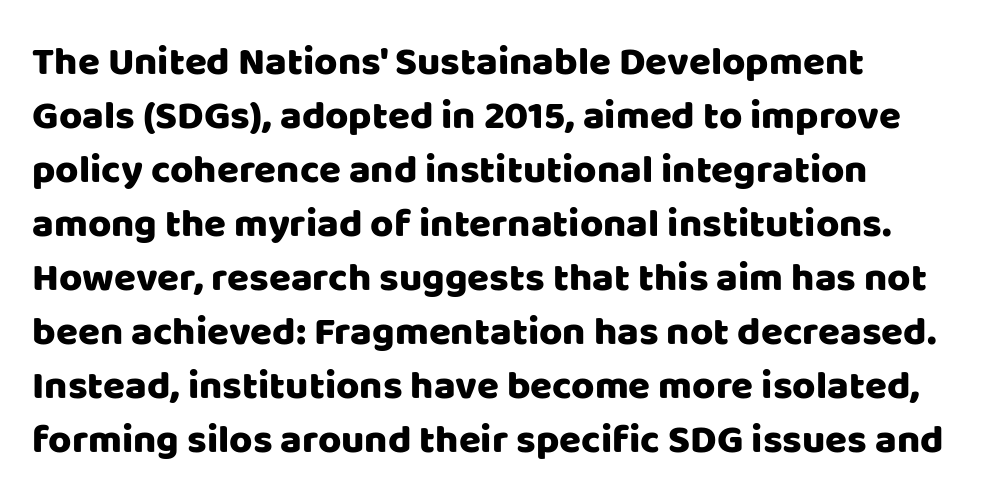
{"serif": "no", "italic": "no", "width": "normal", "stroke_contrast": "low", "x_height": "large", "monospaced": "no", "underline": "no", "line_spacing": "normal", "line_spacing_ratio": 1.35, "letter_spacing": "normal", "letter_spacing_em": 0.0, "glyph_px": 40}
